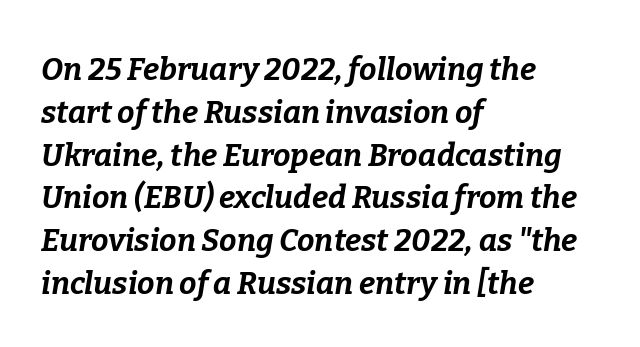
The image shows 31 px bold type, italic (leaning right); set left-aligned, normal line spacing (1.38x), normal letter spacing, not underlined; low stroke contrast and a medium x-height.
